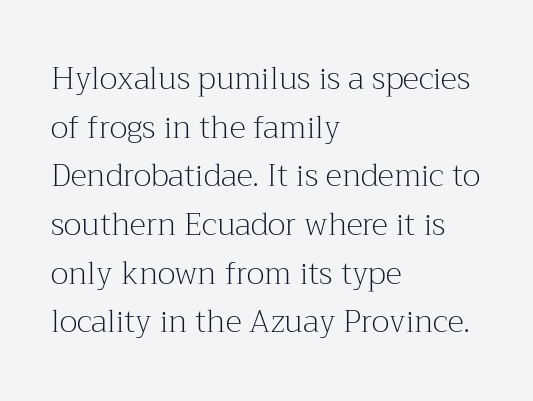
You could call the tracking neutral — neither tight nor loose. Examine the stroke ends and you'll spot serifs. Character widths vary here, with narrow letters taking less room than wide ones. Does the leading feel generous? No, just average. Is there any slant? The stems are plumb.
